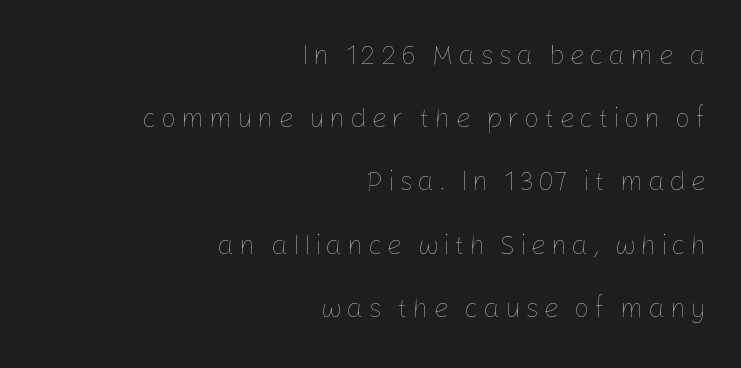
A typesetter would mark this as roman, not italic. Beneath every word, the page is bare. Caption: multi-line text, flush right, ragged left. Stem width sits at or under what a default text font uses. Is there much room between lines? Yes — plenty of vertical air separates them.
